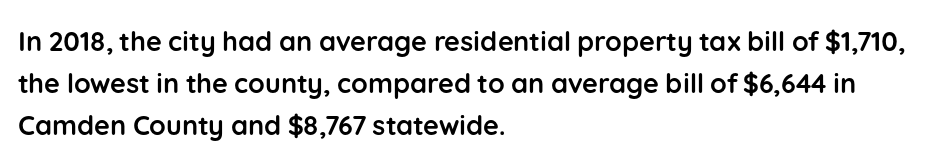
Q: Is the text bold? A: Yes.
Q: Is the text italic (slanted)? A: No, it is upright.
Q: Is the text underlined? A: No.
Q: How is the paragraph aligned? A: Left-aligned.
Q: Is the spacing between letters normal or unusually wide? A: Normal.
Q: Is the spacing between lines tight, normal or loose? A: Normal.
